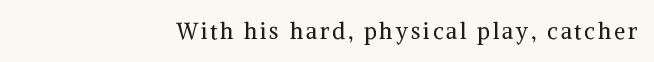
{"italic": "no", "bold": "no", "underline": "no", "align": "right", "glyph_px": 22}
